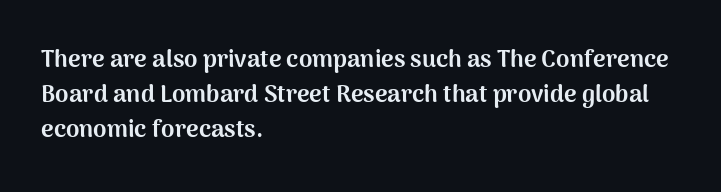
Q: Is the text bold? A: Yes.
Q: Is the text italic (slanted)? A: No, it is upright.
Q: Is the text underlined? A: No.
Q: How is the paragraph aligned? A: Left-aligned.
Q: Is the spacing between letters normal or unusually wide? A: Normal.
Q: Is the spacing between lines tight, normal or loose? A: Normal.
